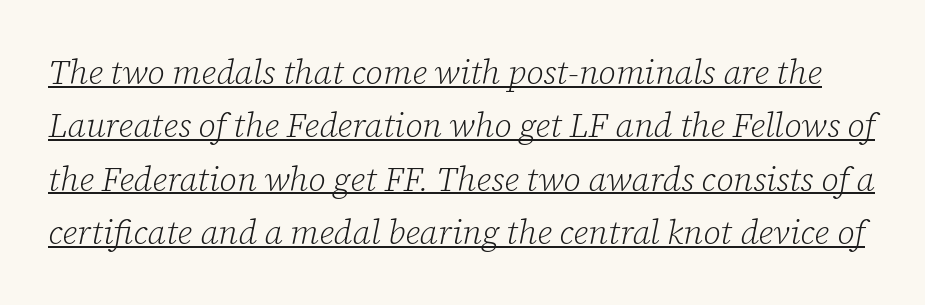
Q: Is the text bold? A: No.
Q: Is the text italic (slanted)? A: Yes, it leans right by about 12 degrees.
Q: Is the typeface a serif or a sans-serif typeface? A: Serif.
Q: Is the text underlined? A: Yes.
Q: Is the spacing between letters normal or unusually wide? A: Normal.
Q: Is the spacing between lines tight, normal or loose? A: Normal.
Q: Width (condensed, normal, or wide)? A: Normal.
Q: Stroke contrast? A: Low.
Q: x-height? A: Medium.
Q: Monospaced? A: No.
